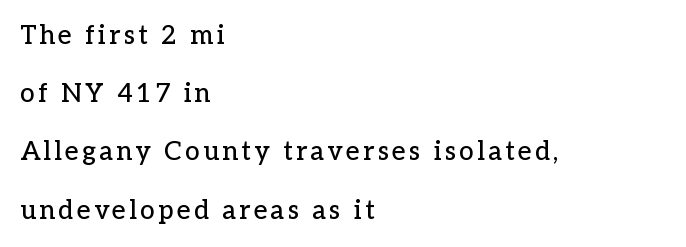
The axis of the letterforms is exactly vertical. Regarding leading, the lines here are spaced well apart. The text block is weighted toward the left margin, trailing off unevenly rightward. Descender tails drop into unmarked territory.
